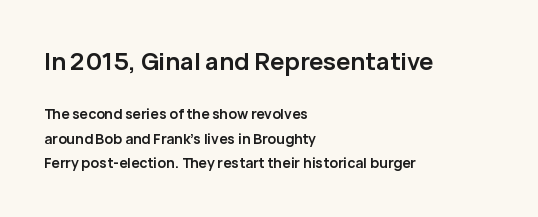
The image shows 24 px bold type, upright; set left-aligned, line spacing 1.72x, normal letter spacing, not underlined; the first (top) block is 1.71x larger.
